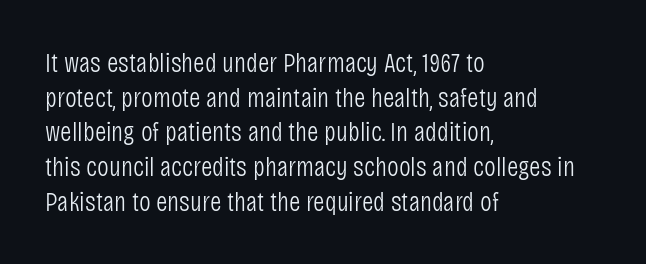
{"serif": "no", "italic": "no", "bold": "no", "weight": "light", "width": "condensed", "stroke_contrast": "low", "x_height": "large", "monospaced": "no", "underline": "no", "align": "left", "line_spacing_ratio": 1.24, "letter_spacing": "normal", "letter_spacing_em": 0.0, "glyph_px": 28}
